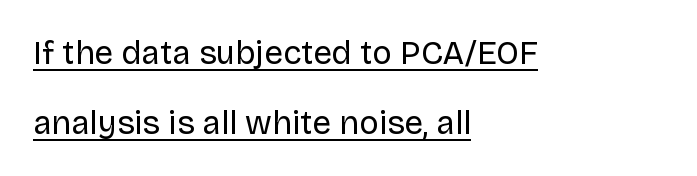
{"serif": "no", "italic": "no", "bold": "no", "weight": "regular", "width": "normal", "stroke_contrast": "low", "x_height": "large", "monospaced": "no", "underline": "yes", "align": "left", "line_spacing": "loose", "line_spacing_ratio": 2.11, "letter_spacing": "normal", "letter_spacing_em": 0.0, "glyph_px": 33}
